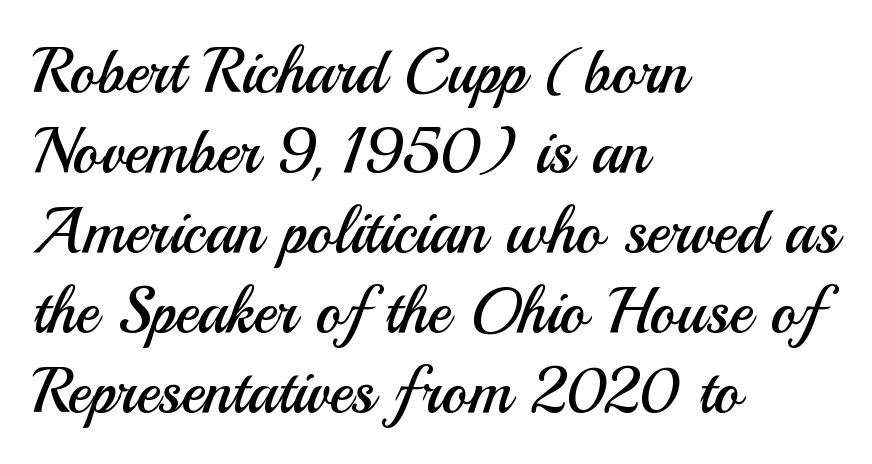
{"serif": "no", "bold": "no", "weight": "regular", "width": "normal", "stroke_contrast": "medium", "x_height": "small", "monospaced": "no", "underline": "no", "align": "left", "line_spacing": "normal", "line_spacing_ratio": 1.27, "letter_spacing": "normal", "letter_spacing_em": 0.0, "glyph_px": 63}
